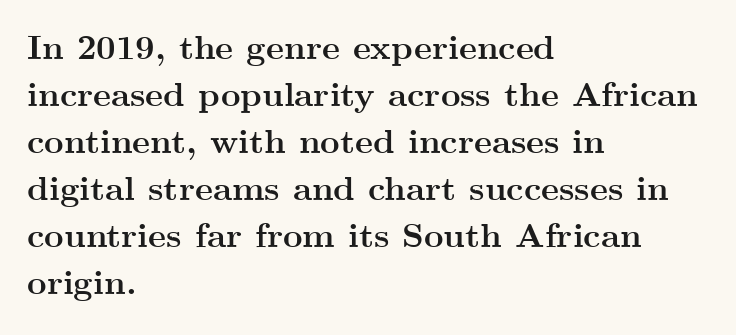
Bold? Absolutely — the strokes are thick and heavy. Plain, unruled lines of type. Note: serifs present on the glyphs. These lines are set flush left with a ragged right edge.
